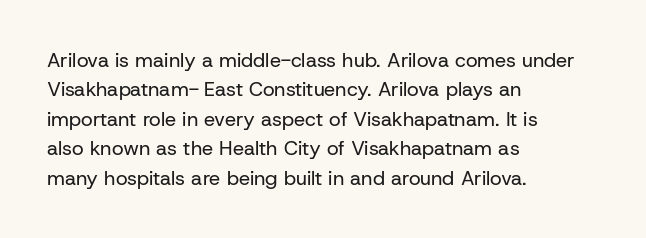
Q: Is the text bold? A: No.
Q: Is the text italic (slanted)? A: No, it is upright.
Q: Is the text underlined? A: No.
Q: How is the paragraph aligned? A: Left-aligned.
Q: Is the spacing between letters normal or unusually wide? A: Normal.
Q: Is the spacing between lines tight, normal or loose? A: Normal.
